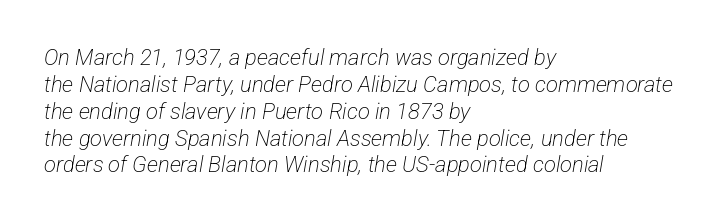
Q: Is the text bold? A: No.
Q: Is the text underlined? A: No.
Q: How is the paragraph aligned? A: Left-aligned.
Q: Is the spacing between letters normal or unusually wide? A: Normal.
